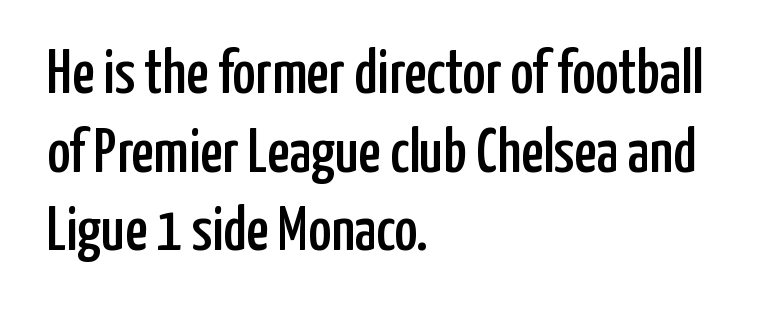
The image shows 62 px condensed sans-serif type, upright; set left-aligned, normal line spacing (1.27x), normal letter spacing, not underlined; low stroke contrast and a medium x-height.
